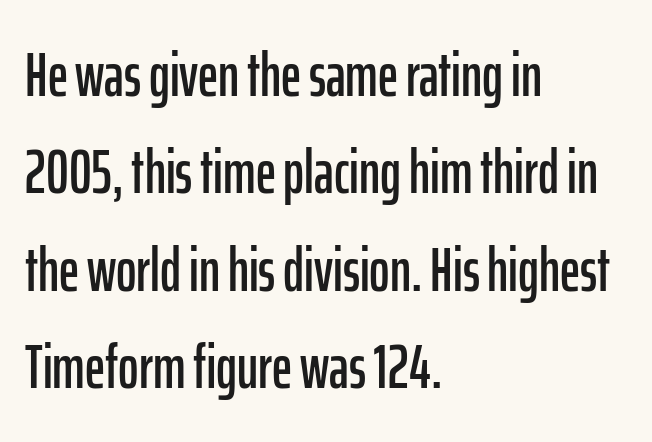
Alignment: flush left. The words here are not underlined. What kind of face is this? One without serifs — a sans. What's the leading like? Ordinary, nothing unusual. Style check: upright. Each word holds together tightly as a unit, with standard inter-letter gaps.
